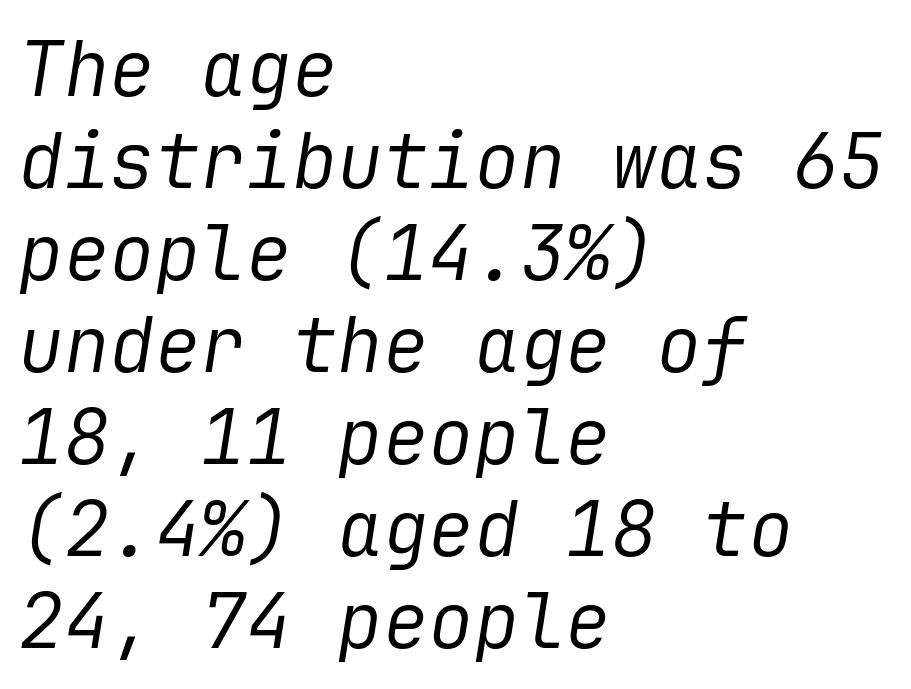
The face used here is rendered with its standard letterfit. Only glyphs here, with clear space below each row. A quiet, ordinary-to-light weight characterises the typeface. Alignment: flush left. The letters are slanted; this is an italic face.
